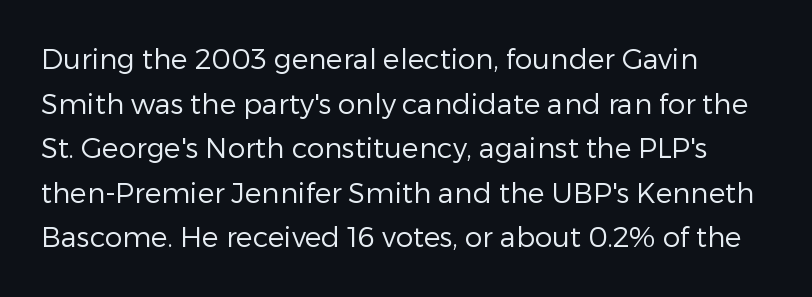
{"serif": "no", "italic": "no", "bold": "no", "weight": "regular", "width": "normal", "stroke_contrast": "low", "x_height": "medium", "monospaced": "no", "underline": "no", "align": "left", "line_spacing": "normal", "line_spacing_ratio": 1.59, "letter_spacing": "normal", "letter_spacing_em": 0.0, "glyph_px": 28}
